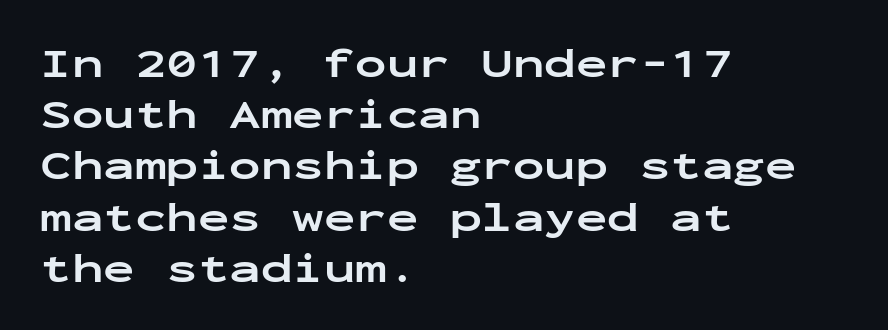
The gaps between neighbouring characters are ordinary and unremarkable. This rendering uses left alignment, leaving the right contour irregular. Every stem runs plumb, perpendicular to the baseline. Plenty of ink on the page — the face is bold. Unlike a traditional serif, this face leaves its strokes unadorned. The zone under the glyphs is completely vacant.
